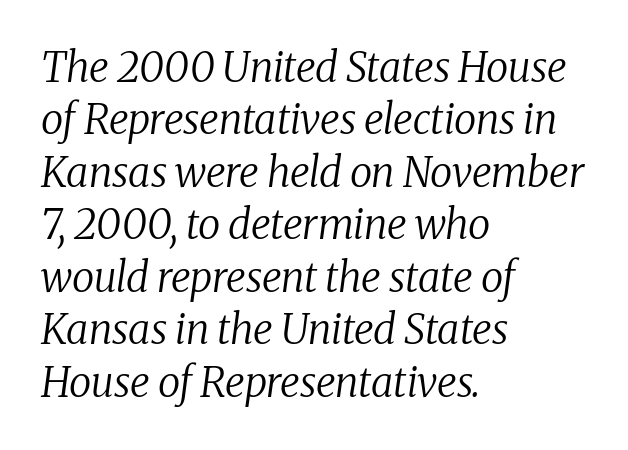
An italicized treatment has been applied to the whole sample. One glance says typical: line gaps are just what's usual. Anything drawn beneath the words? Only blank space. Regarding serifs, this sample has them. Between one letter and the next there's only the usual sliver of space.
